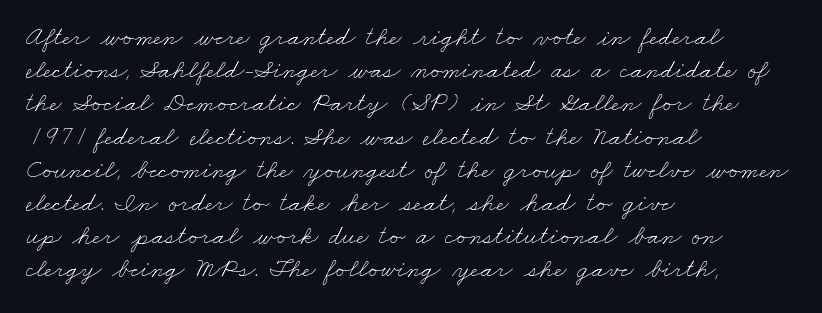
The image shows 27 px text type; set left-aligned, line spacing 1.23x, normal letter spacing, not underlined.
